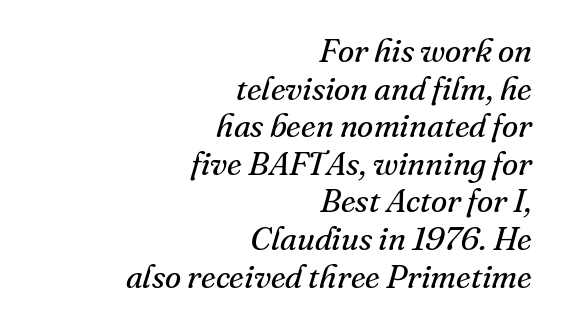
The vertical gap from one line to the next is small. Every character sits at an angle, as italics do. The typeface chosen for these lines features serifs. Horizontally, the lines are justified to the trailing edge only. Honestly, there is no underline to notice here at all. Nothing heavy about these letters — not bold at all.
